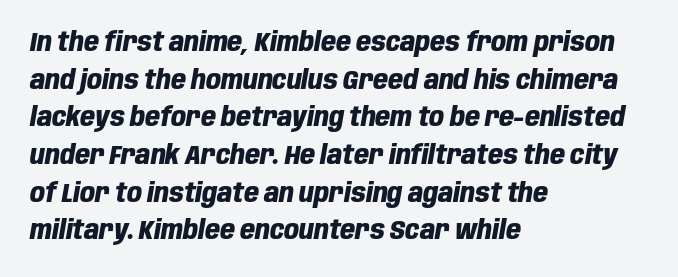
The image shows 26 px bold type, italic (leaning right); set left-aligned, normal line spacing (1.45x), normal letter spacing, not underlined.
